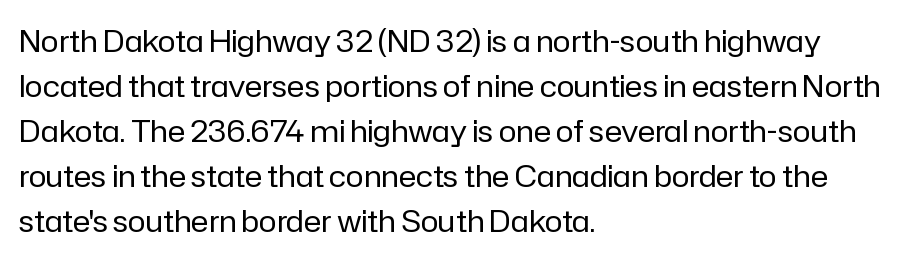
Q: Is the text bold? A: No.
Q: Is the text italic (slanted)? A: No, it is upright.
Q: Is the typeface a serif or a sans-serif typeface? A: Sans-serif.
Q: Is the text underlined? A: No.
Q: How is the paragraph aligned? A: Left-aligned.
Q: Is the spacing between letters normal or unusually wide? A: Normal.
Q: Is the spacing between lines tight, normal or loose? A: Normal.
Q: Width (condensed, normal, or wide)? A: Normal.
Q: Stroke contrast? A: Low.
Q: x-height? A: Medium.
Q: Monospaced? A: No.
